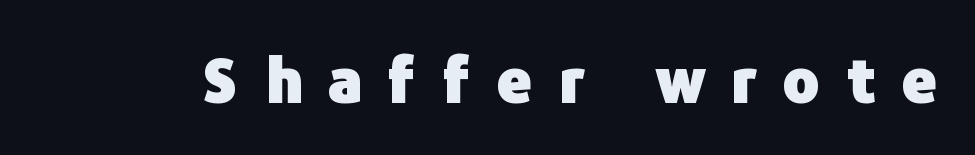
Q: Is the text bold? A: Yes.
Q: Is the text italic (slanted)? A: No, it is upright.
Q: Is the typeface a serif or a sans-serif typeface? A: Sans-serif.
Q: Is the text underlined? A: No.
Q: Is the spacing between letters normal or unusually wide? A: Unusually wide.
Q: Width (condensed, normal, or wide)? A: Normal.
Q: Stroke contrast? A: Low.
Q: x-height? A: Medium.
Q: Monospaced? A: No.
